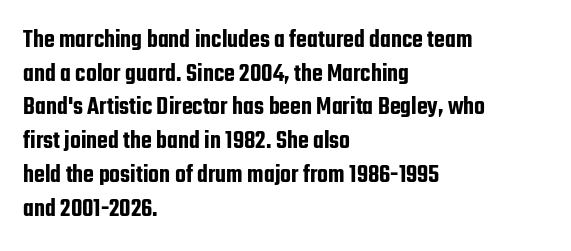
The image shows 25 px text type, upright; set left-aligned, normal line spacing (1.35x), normal letter spacing, not underlined.
